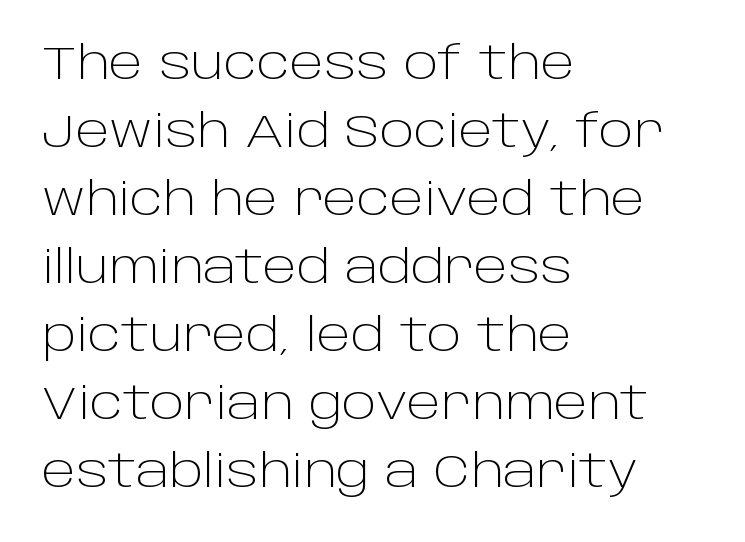
The image shows 46 px light sans-serif type, upright; set left-aligned, normal line spacing (1.48x), normal letter spacing, not underlined; low stroke contrast and a large x-height.
